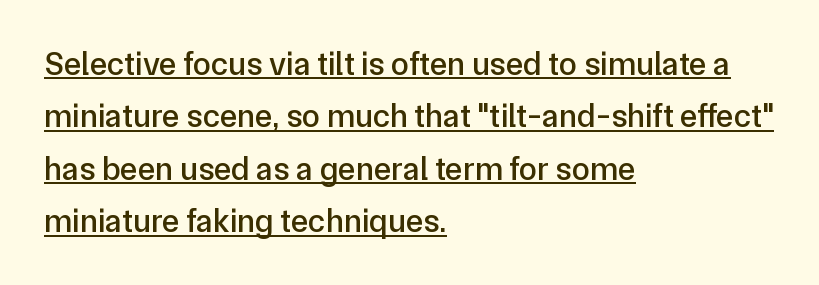
Teacher's note: observe the even left margin — that is flush-left alignment. Compared with typical paragraphs, the rows here are spaced about the same. The face used here is a sans, in the tradition of grotesques and geometrics. Rendered with straight, roman letterforms.
